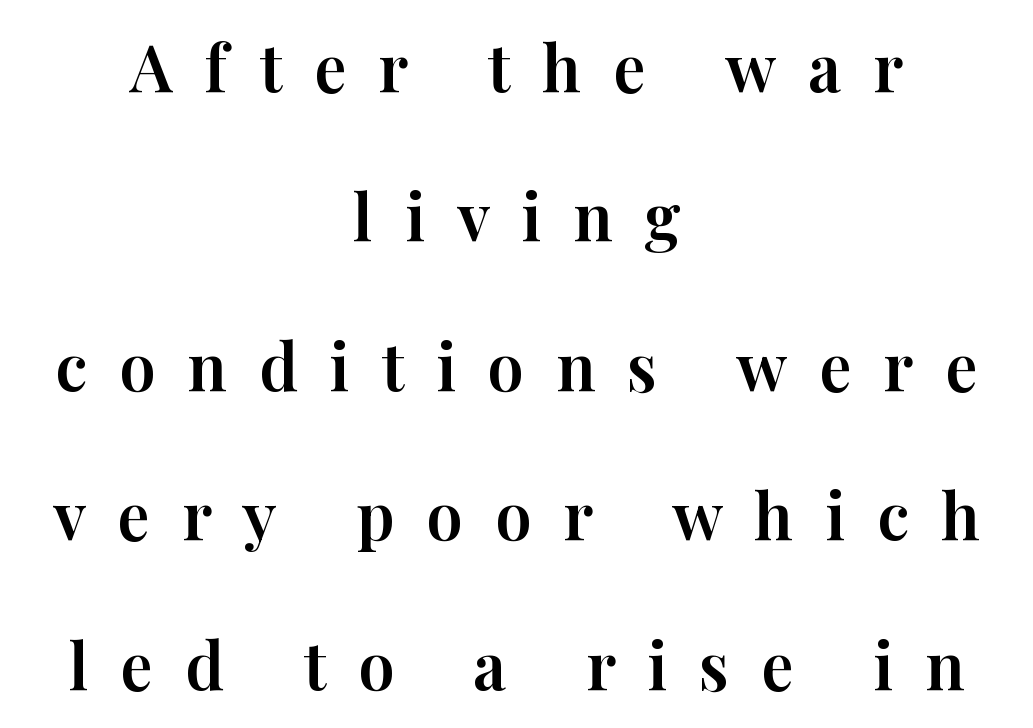
Q: Is the text italic (slanted)? A: No, it is upright.
Q: Is the typeface a serif or a sans-serif typeface? A: Serif.
Q: Is the text underlined? A: No.
Q: How is the paragraph aligned? A: Centered.
Q: Is the spacing between letters normal or unusually wide? A: Unusually wide.
Q: Is the spacing between lines tight, normal or loose? A: Loose.
Q: Width (condensed, normal, or wide)? A: Normal.
Q: Stroke contrast? A: High.
Q: x-height? A: Medium.
Q: Monospaced? A: No.
